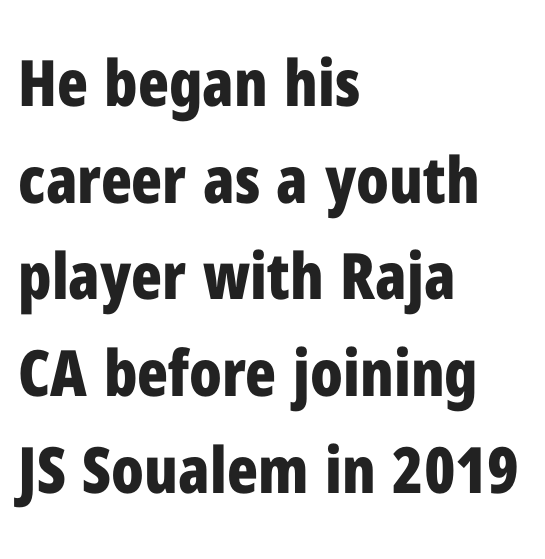
Left-aligned paragraph, ragged on the right. Letter spacing: default. Strong, thick strokes mark this as bold type. You can tell from the bare stems that sans-serif type was used. Proportional: the letters do not fall into vertical columns.
